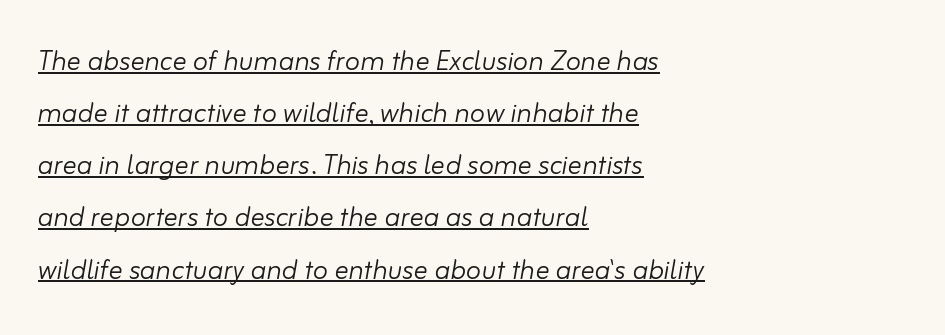
{"italic": "yes", "lean": "right", "slant_degrees": 10, "bold": "no", "weight": "light", "width": "normal", "stroke_contrast": "low", "x_height": "small", "monospaced": "no", "underline": "yes", "align": "left", "line_spacing": "normal", "line_spacing_ratio": 1.49, "letter_spacing": "normal", "letter_spacing_em": 0.0, "glyph_px": 35}
